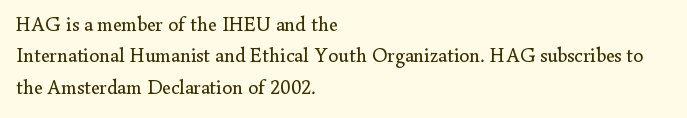
The image shows 20 px text type, upright; set left-aligned, normal line spacing (1.57x), normal letter spacing, not underlined.
